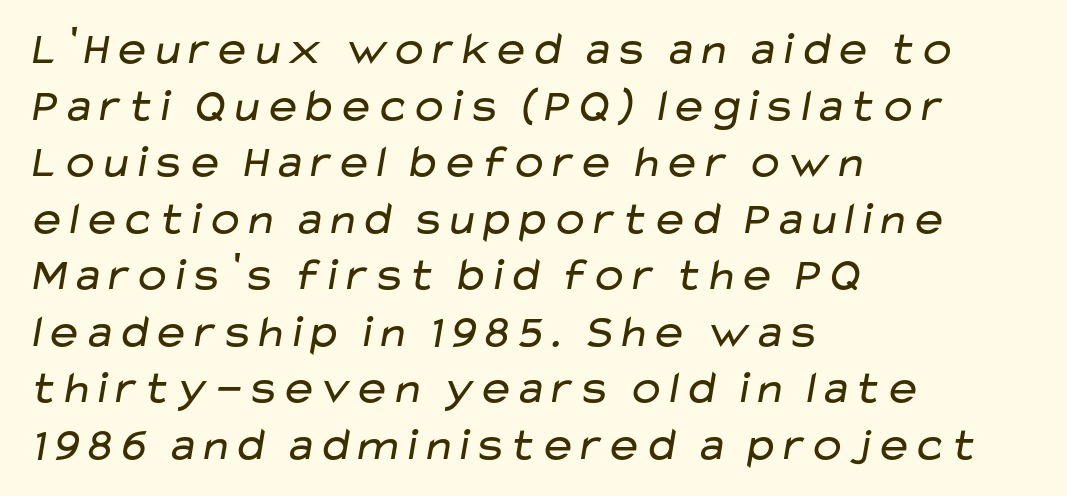
Q: Is the text bold? A: No.
Q: Is the typeface a serif or a sans-serif typeface? A: Sans-serif.
Q: Is the text underlined? A: No.
Q: How is the paragraph aligned? A: Left-aligned.
Q: Is the spacing between letters normal or unusually wide? A: Normal.
Q: Width (condensed, normal, or wide)? A: Wide.
Q: Stroke contrast? A: Low.
Q: x-height? A: Medium.
Q: Monospaced? A: No.
